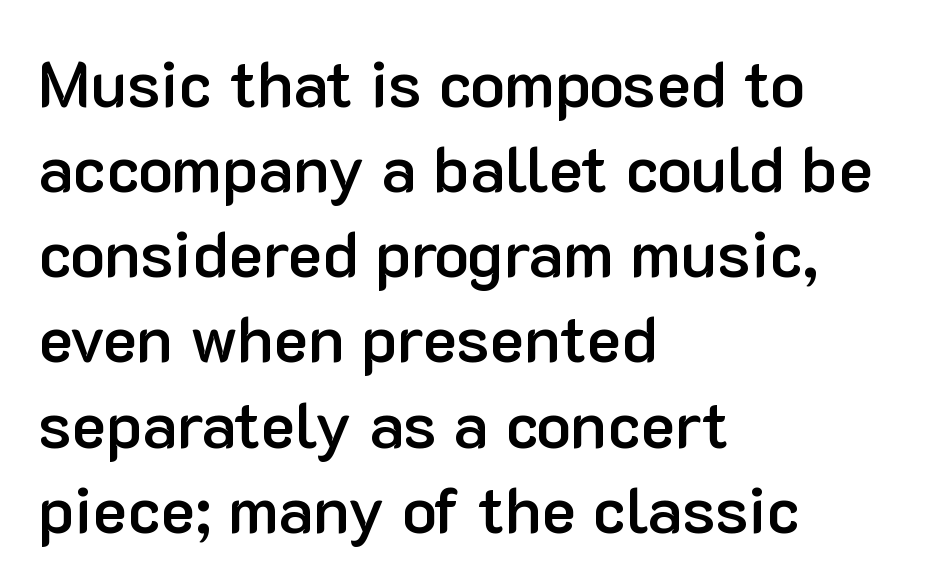
Each row of text sits above clean, open space. This sample uses a sans-serif face. Tracking value appears to be zero — textbook default spacing. The rendering anchors every line to the left-hand side.
